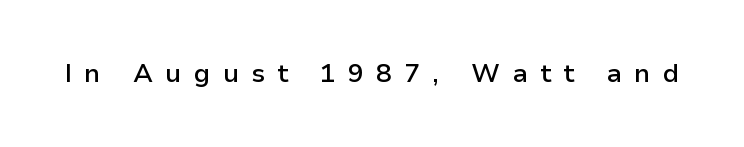
{"italic": "no", "bold": "semi", "underline": "no", "letter_spacing": "wide", "letter_spacing_em": 0.47, "glyph_px": 26}
